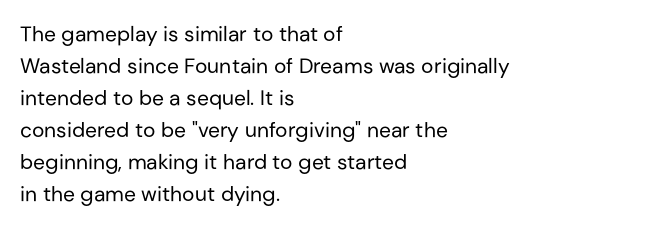
Vertical strokes here are truly vertical. The paragraph has a hard left edge and a soft right edge. The rendering uses a moderate line-height, typical for paragraphs. The cut favours lightness, reaching ordinary text weight at its darkest.
